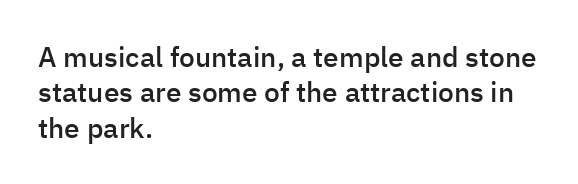
{"serif": "no", "italic": "no", "bold": "semi", "weight": "semibold", "width": "normal", "stroke_contrast": "low", "x_height": "medium", "monospaced": "no", "underline": "no", "align": "left", "line_spacing": "normal", "line_spacing_ratio": 1.26, "letter_spacing": "normal", "letter_spacing_em": 0.0, "glyph_px": 28}
